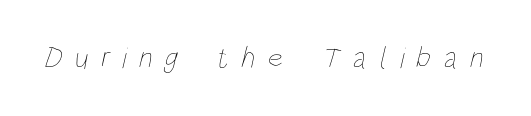
The image shows 30 px thin, condensed type; set unusually wide letter spacing (+0.42 em), not underlined; low stroke contrast and a large x-height.
